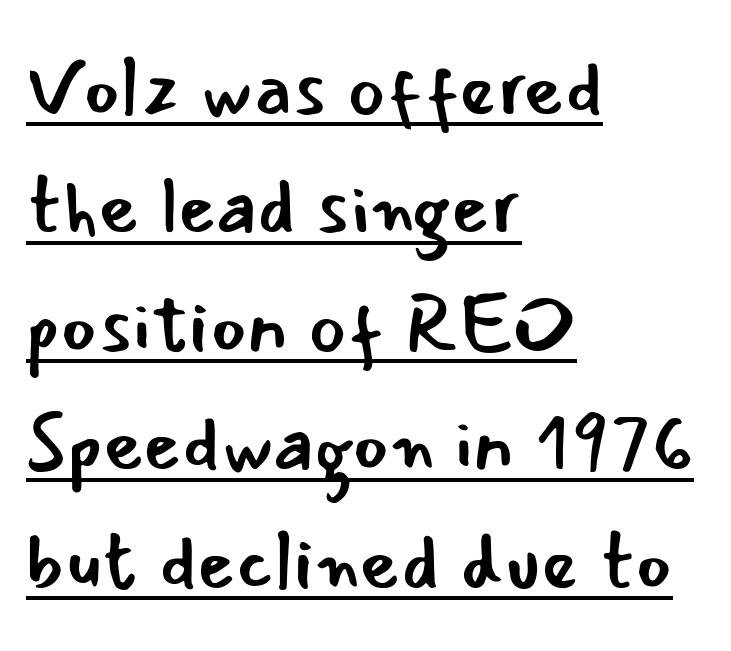
Line starts are locked; line ends wander. To sum up the face: it is a sans, with no serifs. Here the glyphs are tracked normally, forming tight word shapes. Is this a fixed-width face? No — the glyphs have proportional, varying widths. The font is comparable to plain body text, perhaps lighter. Beneath each row of characters lies a ruled line.
